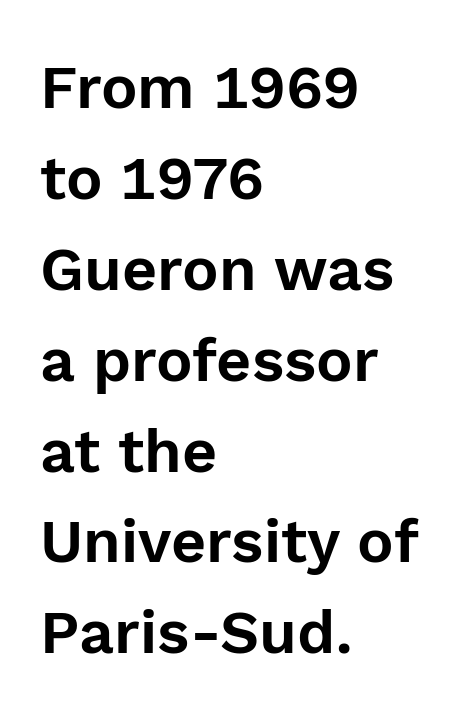
The image shows 61 px sans-serif type, upright; set left-aligned, normal line spacing (1.49x), normal letter spacing, not underlined; a medium x-height.
